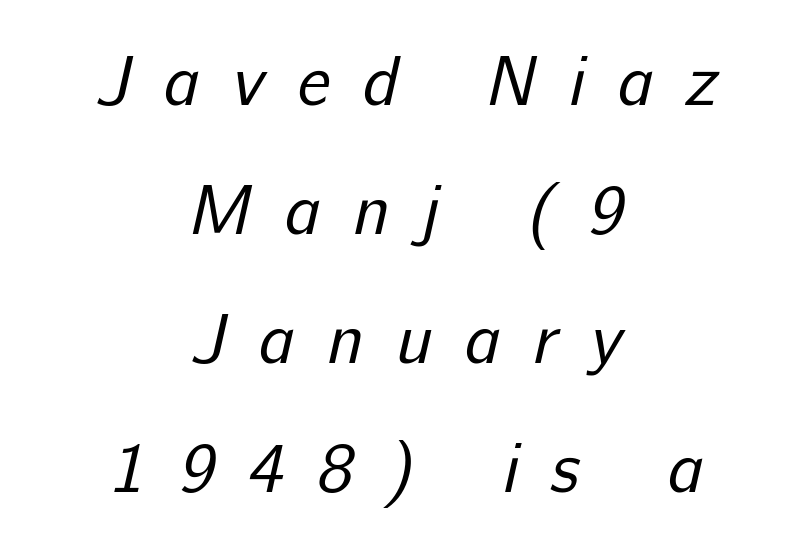
{"serif": "no", "bold": "no", "weight": "regular", "width": "normal", "stroke_contrast": "low", "x_height": "medium", "monospaced": "no", "underline": "no", "align": "center", "line_spacing_ratio": 1.87, "letter_spacing": "wide", "letter_spacing_em": 0.47, "glyph_px": 69}
